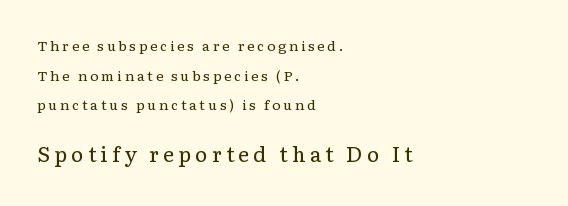
{"italic": "no", "bold": "no", "underline": "no", "align": "left", "line_spacing": "loose", "line_spacing_ratio": 2.11, "letter_spacing": "wide", "letter_spacing_em": 0.2, "larger_block": "second", "size_ratio": 1.5, "glyph_px": 21}
